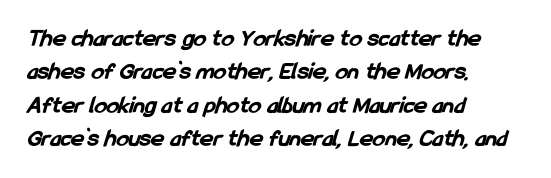
Q: Is the text bold? A: Yes.
Q: Is the text underlined? A: No.
Q: How is the paragraph aligned? A: Left-aligned.
Q: Is the spacing between letters normal or unusually wide? A: Normal.
Q: Is the spacing between lines tight, normal or loose? A: Normal.
